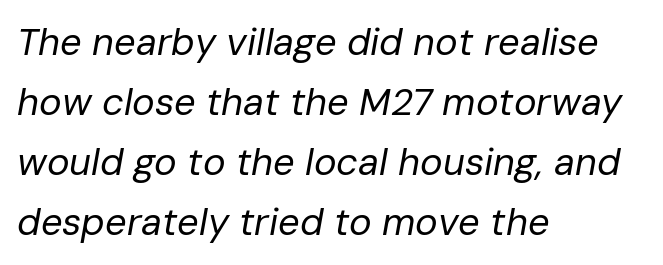
The paragraph has a hard left edge and a soft right edge. A typesetter would call this leading conventional body-copy spacing. Short note: letters normally spaced. Counters stay open thanks to moderate or lighter strokes. This sample uses an oblique cut, with every glyph tilted off the vertical.
